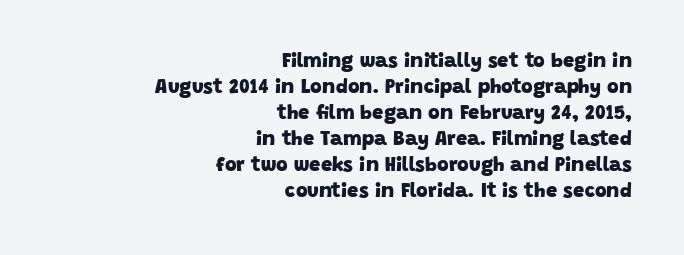
Notice how descenders clear the ascenders below comfortably — that's standard leading. The gaps between neighbouring characters are ordinary and unremarkable. In CSS terms this would be text-align: right. The typesetting leans heavy: a genuine bold. The space directly below the letters is spotless.
